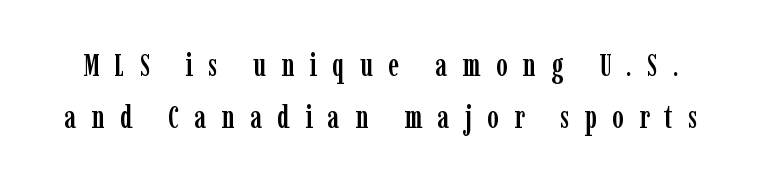
{"serif": "yes", "italic": "no", "width": "condensed", "stroke_contrast": "low", "x_height": "medium", "monospaced": "no", "underline": "no", "line_spacing": "normal", "line_spacing_ratio": 1.69, "letter_spacing": "wide", "letter_spacing_em": 0.49, "glyph_px": 31}
